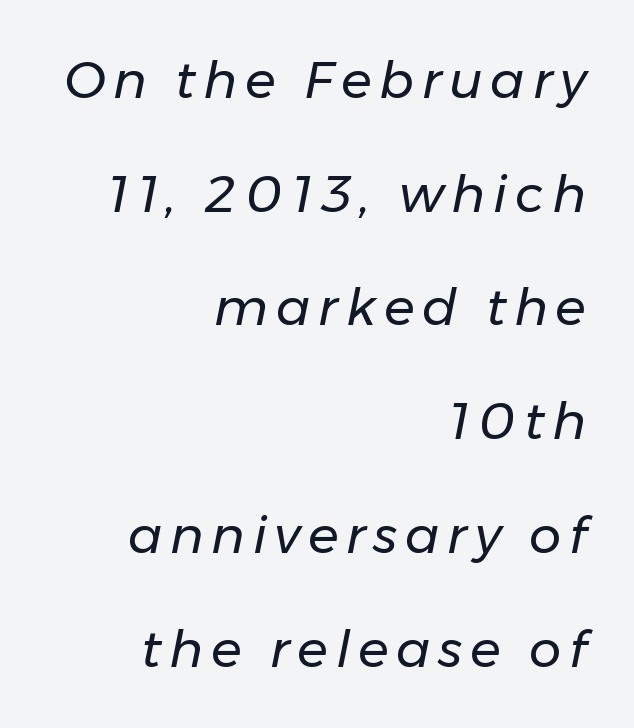
No word sits above an underline. The lines are quadded right. This reads as an unemphasized weight, regular at the heaviest. Proportional: the letters do not fall into vertical columns. Line spacing here is loose. Italic: yes, the glyphs are oblique.
